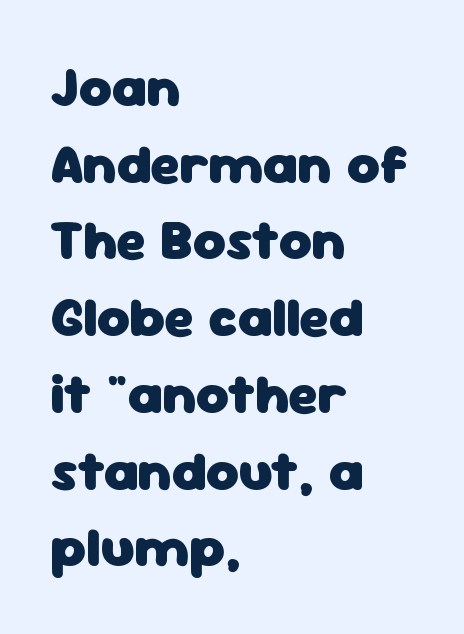
Examine the stroke ends and you'll find no serifs. The passage shown stacks its lines at a standard gap. On the weight axis this lands at bold, roughly 700. Spacing verdict: proportional, widths tailored to each character. Every character sits straight up, as roman type does. Is the block centered? No — it sits flush against the left margin.
